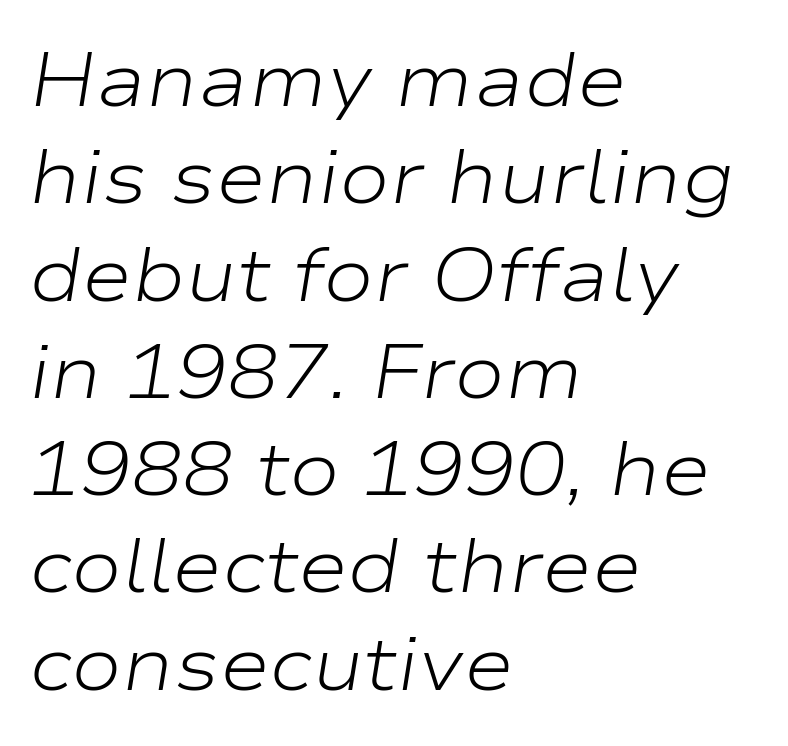
The image shows 76 px light, wide type, italic (leaning right); set left-aligned, normal line spacing (1.28x), normal letter spacing, not underlined; low stroke contrast and a medium x-height.
